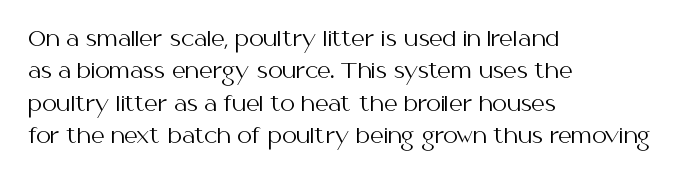
The image shows 21 px text type, upright; set left-aligned, normal line spacing (1.54x), normal letter spacing, not underlined.
